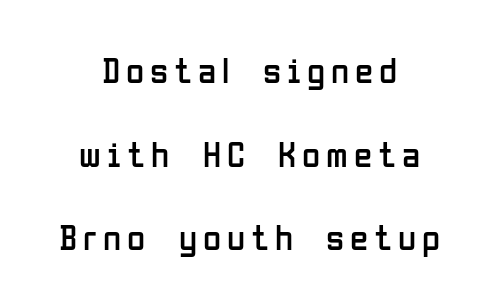
The image shows 37 px regular-weight, condensed sans-serif type, upright; set centered, loose line spacing (2.26x), not underlined; low stroke contrast and a medium x-height.
